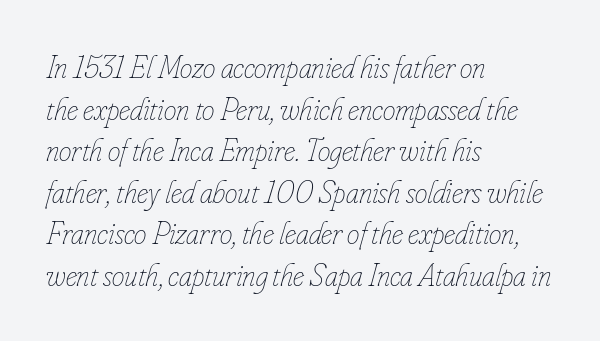
{"italic": "yes", "lean": "right", "slant_degrees": 16, "bold": "no", "weight": "thin", "width": "condensed", "stroke_contrast": "low", "x_height": "small", "monospaced": "no", "underline": "no", "align": "left", "line_spacing": "normal", "line_spacing_ratio": 1.3, "letter_spacing": "normal", "letter_spacing_em": 0.0, "glyph_px": 32}
